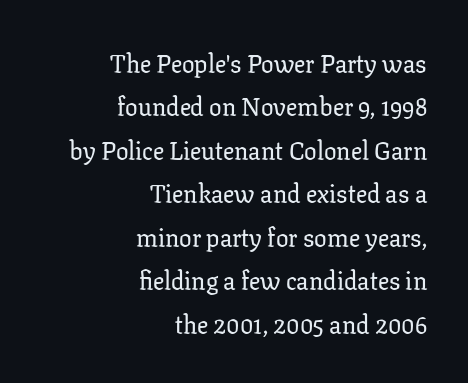
The gaps between neighbouring characters are ordinary and unremarkable. Where is the straight margin? On the right. Does the lettering tilt? It doesn't — this is upright. Rule under the text: the space is simply empty.
